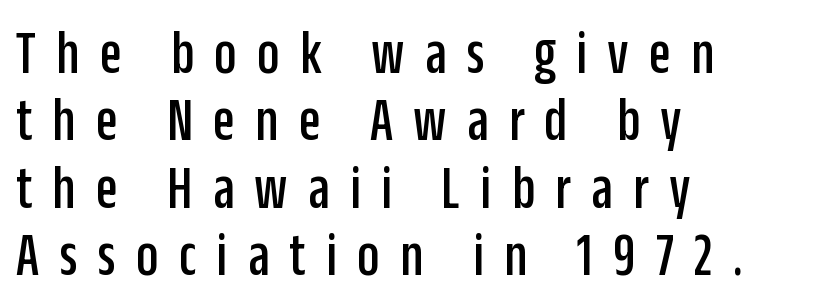
{"serif": "no", "italic": "no", "width": "condensed", "stroke_contrast": "low", "x_height": "large", "monospaced": "no", "underline": "no", "align": "left", "line_spacing": "tight", "line_spacing_ratio": 1.07, "letter_spacing": "wide", "letter_spacing_em": 0.32, "glyph_px": 63}
